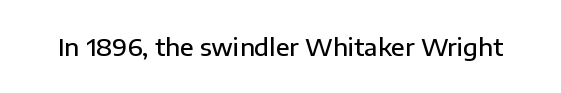
Q: Is the text bold? A: Semi-bold.
Q: Is the text italic (slanted)? A: No, it is upright.
Q: Is the text underlined? A: No.
Q: Is the spacing between letters normal or unusually wide? A: Normal.
